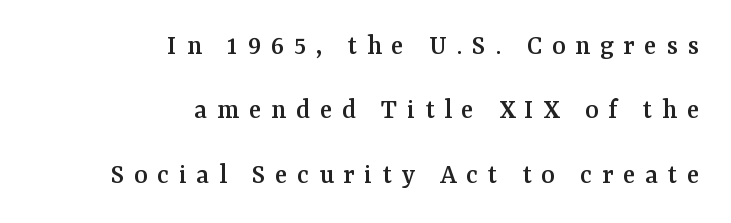
Q: Is the text italic (slanted)? A: No, it is upright.
Q: Is the typeface a serif or a sans-serif typeface? A: Serif.
Q: Is the text underlined? A: No.
Q: How is the paragraph aligned? A: Right-aligned.
Q: Is the spacing between letters normal or unusually wide? A: Unusually wide.
Q: Is the spacing between lines tight, normal or loose? A: Loose.
Q: Width (condensed, normal, or wide)? A: Normal.
Q: Stroke contrast? A: Medium.
Q: x-height? A: Medium.
Q: Monospaced? A: No.
